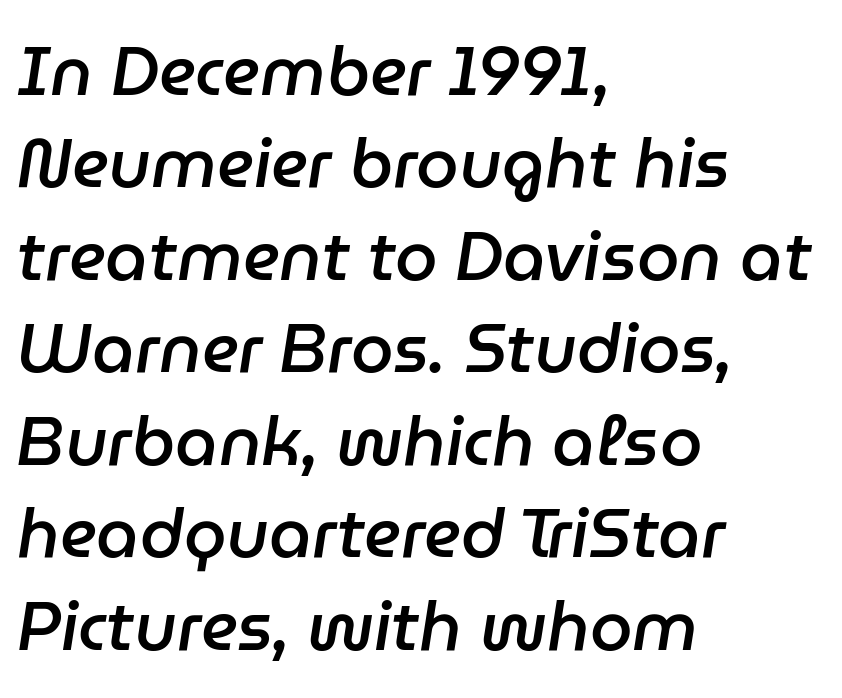
The image shows 68 px semibold type, italic (leaning right); set left-aligned, normal line spacing (1.36x), normal letter spacing, not underlined; low stroke contrast and a medium x-height.
